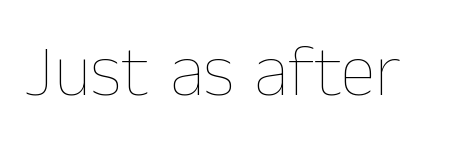
No italicization has been applied; the sample stays upright. Observe the ordinary spacing: letters are neighbours, not strangers. Stroke thickness stays within the range of a standard reading face or lighter. Anything drawn beneath the words? Only blank space. Note the varied advance widths — an 'i' is clearly narrower than an 'm'.
